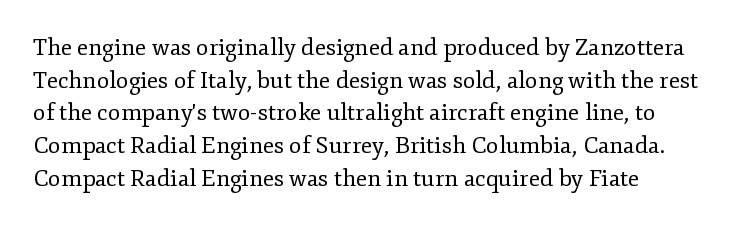
Q: Is the text bold? A: No.
Q: Is the text italic (slanted)? A: No, it is upright.
Q: Is the text underlined? A: No.
Q: Is the spacing between letters normal or unusually wide? A: Normal.
Q: Is the spacing between lines tight, normal or loose? A: Normal.
